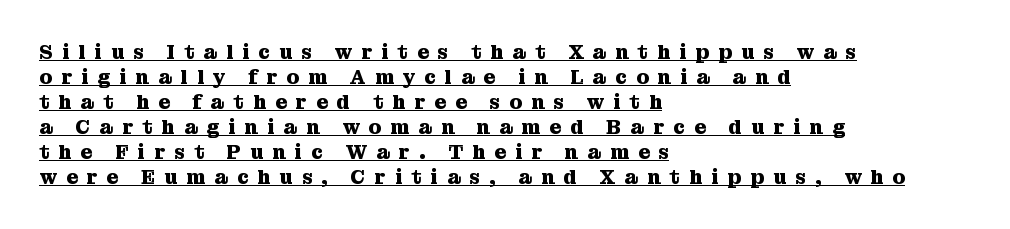
{"italic": "no", "bold": "yes", "underline": "yes", "align": "left", "line_spacing": "normal", "line_spacing_ratio": 1.25, "letter_spacing": "wide", "letter_spacing_em": 0.46, "glyph_px": 20}
